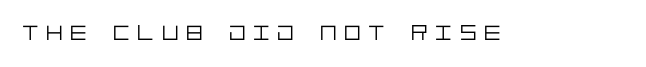
The rendering inserts visible extra space after every character. Stroke thickness stays within the range of a standard reading face or lighter. Plain, unruled lines of type. Quick note: not italic, upright.
